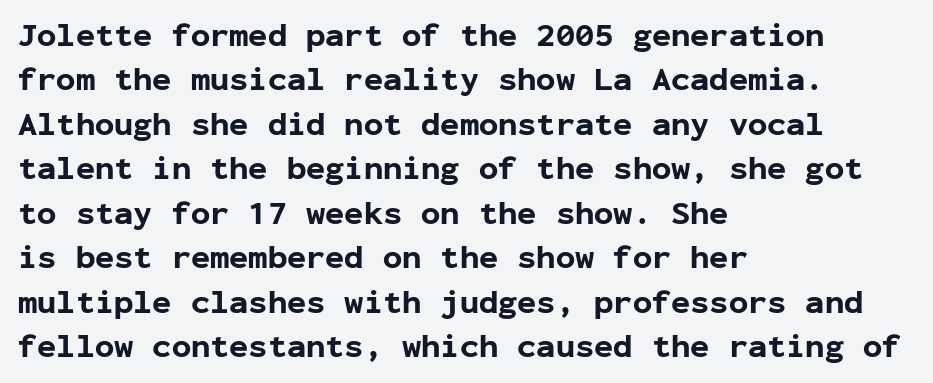
Q: Is the text bold? A: Yes.
Q: Is the text italic (slanted)? A: No, it is upright.
Q: Is the typeface a serif or a sans-serif typeface? A: Sans-serif.
Q: Is the text underlined? A: No.
Q: How is the paragraph aligned? A: Left-aligned.
Q: Is the spacing between letters normal or unusually wide? A: Normal.
Q: Is the spacing between lines tight, normal or loose? A: Normal.
Q: Width (condensed, normal, or wide)? A: Normal.
Q: Stroke contrast? A: Low.
Q: x-height? A: Medium.
Q: Monospaced? A: Yes.
